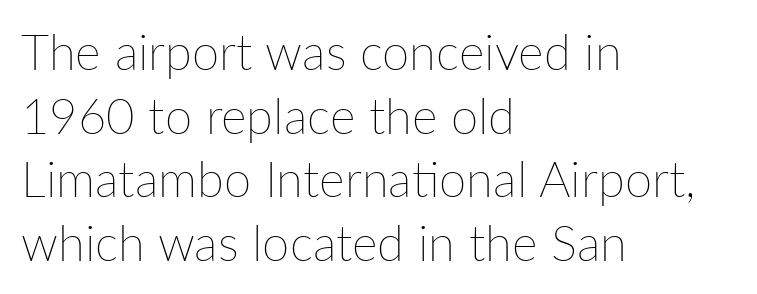
Nothing heavy about these letters — not bold at all. The letters advance in unequal steps, a hallmark of proportional type. Letter spacing: default. Beneath every word, the page is bare. The axis of the letterforms is exactly vertical. Vertical spacing — default.
